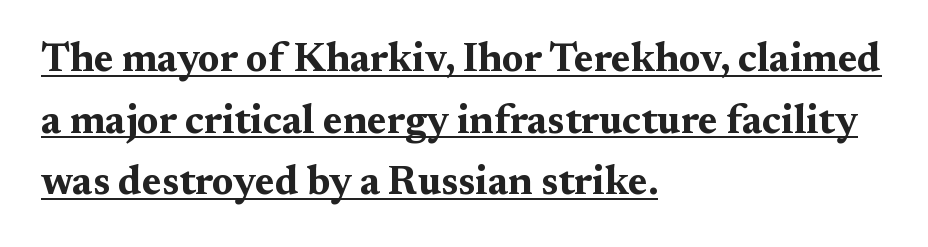
{"serif": "yes", "italic": "no", "bold": "yes", "weight": "bold", "width": "wide", "stroke_contrast": "medium", "x_height": "medium", "monospaced": "no", "underline": "yes", "align": "left", "line_spacing": "normal", "line_spacing_ratio": 1.54, "letter_spacing": "normal", "letter_spacing_em": 0.0, "glyph_px": 40}
